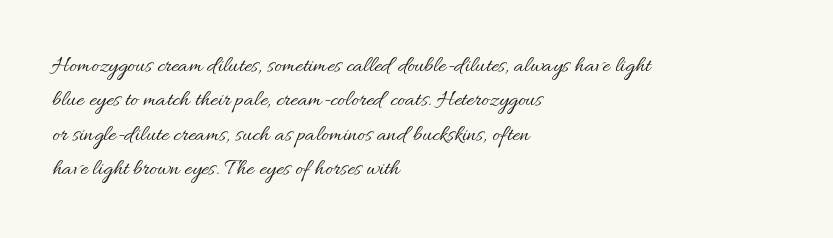
The image shows 23 px text type; set left-aligned, normal line spacing (1.5x), normal letter spacing, not underlined.
